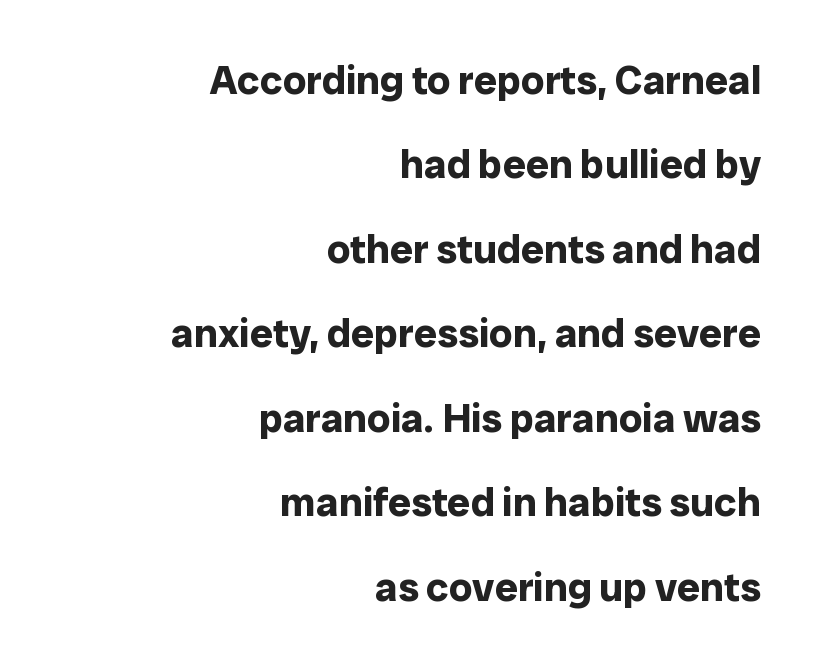
The image shows 41 px bold sans-serif type, upright; set right-aligned, loose line spacing (2.06x), normal letter spacing, not underlined; low stroke contrast and a medium x-height.
